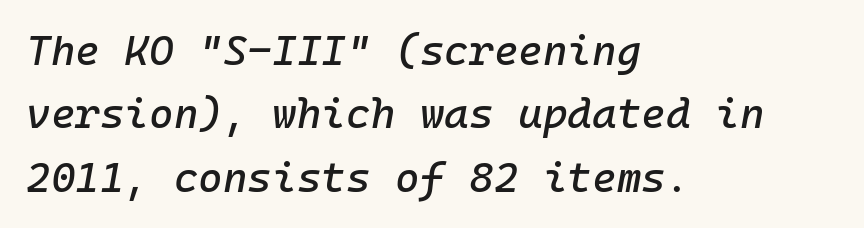
Q: Is the text italic (slanted)? A: Yes, it leans right by about 10 degrees.
Q: Is the text underlined? A: No.
Q: How is the paragraph aligned? A: Left-aligned.
Q: Is the spacing between letters normal or unusually wide? A: Normal.
Q: Is the spacing between lines tight, normal or loose? A: Normal.
Q: Width (condensed, normal, or wide)? A: Normal.
Q: Stroke contrast? A: Low.
Q: x-height? A: Medium.
Q: Monospaced? A: Yes.
